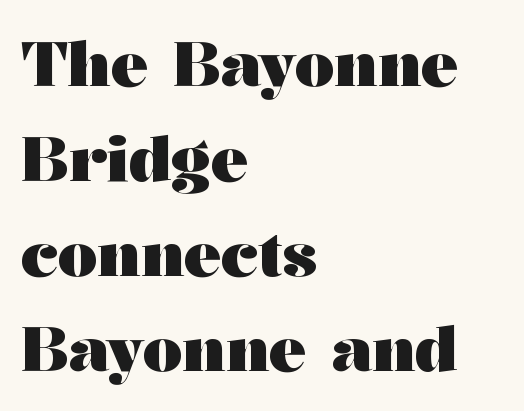
{"serif": "yes", "italic": "no", "bold": "yes", "weight": "heavy", "width": "wide", "stroke_contrast": "medium", "x_height": "medium", "monospaced": "no", "underline": "no", "align": "left", "line_spacing": "normal", "line_spacing_ratio": 1.53, "letter_spacing": "normal", "letter_spacing_em": 0.0, "glyph_px": 62}
